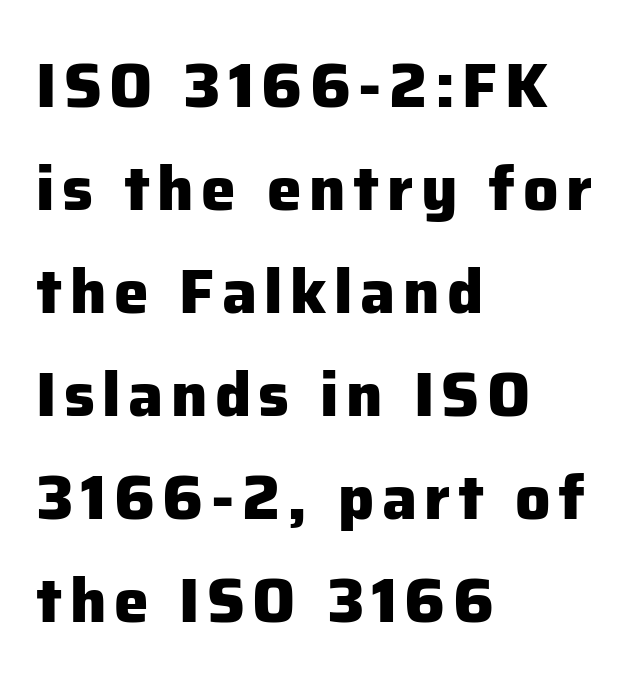
Q: Is the text bold? A: Yes.
Q: Is the text italic (slanted)? A: No, it is upright.
Q: Is the typeface a serif or a sans-serif typeface? A: Sans-serif.
Q: Is the text underlined? A: No.
Q: How is the paragraph aligned? A: Left-aligned.
Q: Is the spacing between lines tight, normal or loose? A: Normal.
Q: Width (condensed, normal, or wide)? A: Normal.
Q: Stroke contrast? A: Low.
Q: x-height? A: Medium.
Q: Monospaced? A: No.
